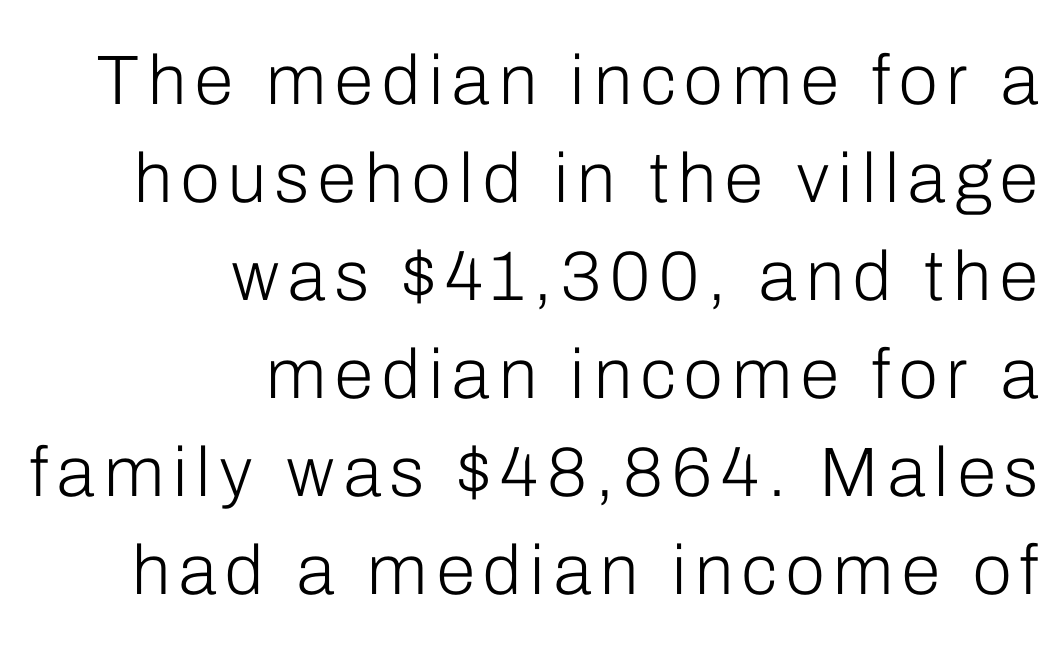
{"serif": "no", "italic": "no", "bold": "no", "weight": "light", "width": "normal", "stroke_contrast": "low", "x_height": "medium", "monospaced": "no", "underline": "no", "align": "right", "line_spacing": "normal", "line_spacing_ratio": 1.4, "glyph_px": 70}
